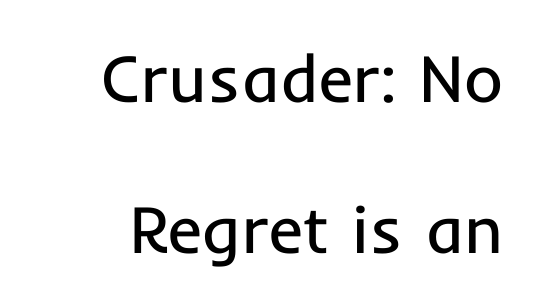
{"serif": "no", "italic": "no", "bold": "no", "weight": "regular", "width": "normal", "stroke_contrast": "low", "x_height": "medium", "monospaced": "no", "underline": "no", "line_spacing": "loose", "line_spacing_ratio": 2.25, "letter_spacing": "normal", "letter_spacing_em": 0.0, "glyph_px": 67}
